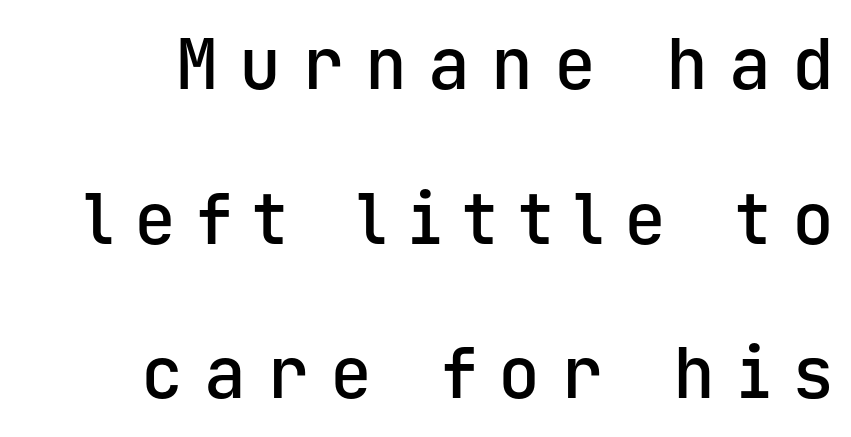
{"serif": "no", "italic": "no", "bold": "semi", "weight": "semibold", "width": "normal", "stroke_contrast": "low", "x_height": "medium", "monospaced": "yes", "underline": "no", "align": "right", "line_spacing": "loose", "line_spacing_ratio": 2.21, "letter_spacing": "wide", "letter_spacing_em": 0.3, "glyph_px": 70}
